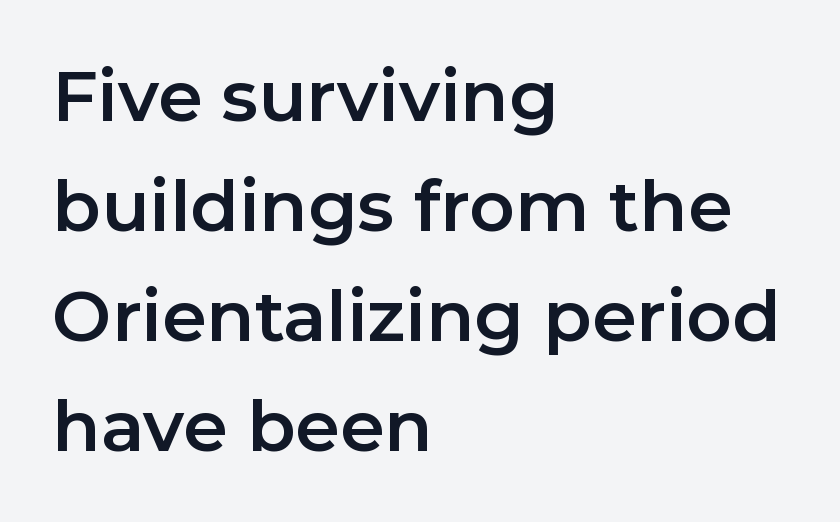
The image shows 71 px sans-serif type, upright; set left-aligned, normal line spacing (1.55x), normal letter spacing, not underlined; low stroke contrast and a medium x-height.
